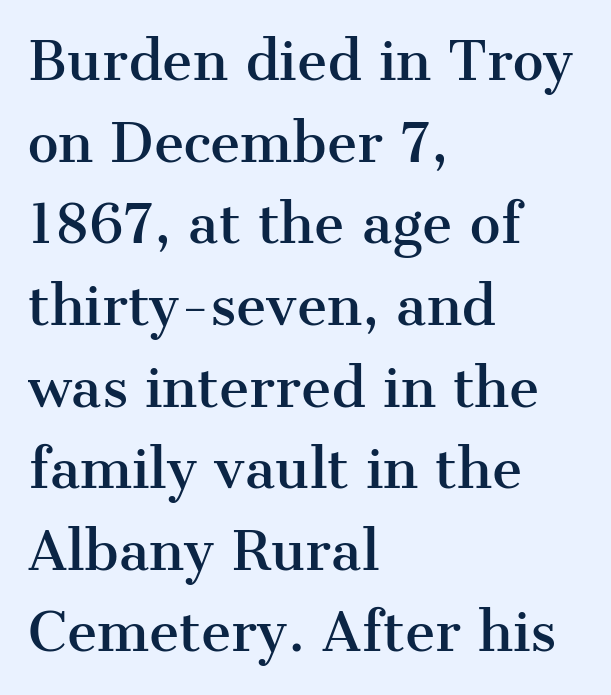
{"serif": "yes", "italic": "no", "width": "normal", "stroke_contrast": "medium", "x_height": "medium", "monospaced": "no", "underline": "no", "align": "left", "line_spacing": "normal", "line_spacing_ratio": 1.57, "letter_spacing": "normal", "letter_spacing_em": 0.0, "glyph_px": 52}
